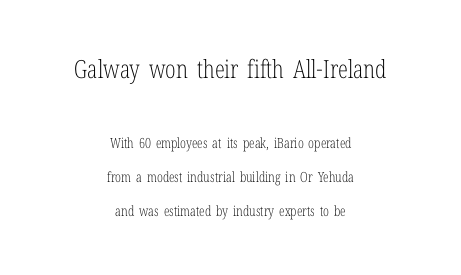
Rule under the text: the space is simply empty. Nobody touched the tracking dial on this one. The leading is generous, giving the passage an open texture. The cut favours lightness, reaching ordinary text weight at its darkest. A student would call this center alignment; a typographer would say set centered. Block one is the big one; block two sits smaller underneath.
